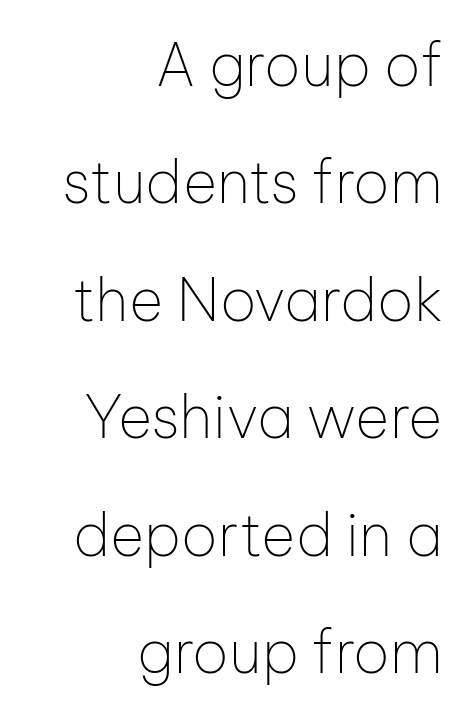
{"serif": "no", "italic": "no", "bold": "no", "weight": "thin", "width": "normal", "stroke_contrast": "low", "x_height": "medium", "monospaced": "no", "underline": "no", "align": "right", "line_spacing": "loose", "line_spacing_ratio": 1.99, "letter_spacing": "normal", "letter_spacing_em": 0.0, "glyph_px": 59}
